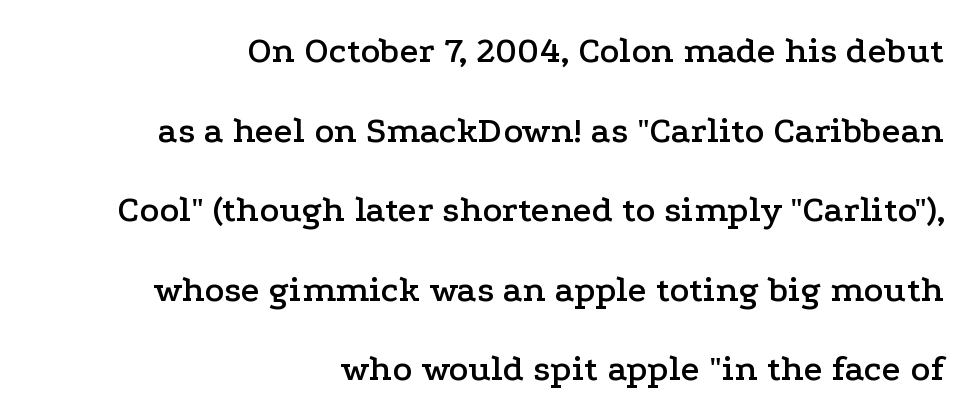
Check where the strokes stop: tiny serifs finish them off. This rendering features lettering with no underline. The face used here is rendered with its standard letterfit. Think of a printed novel: that variable character pitch is what you see here. Nope, not italic — everything's standing straight.
